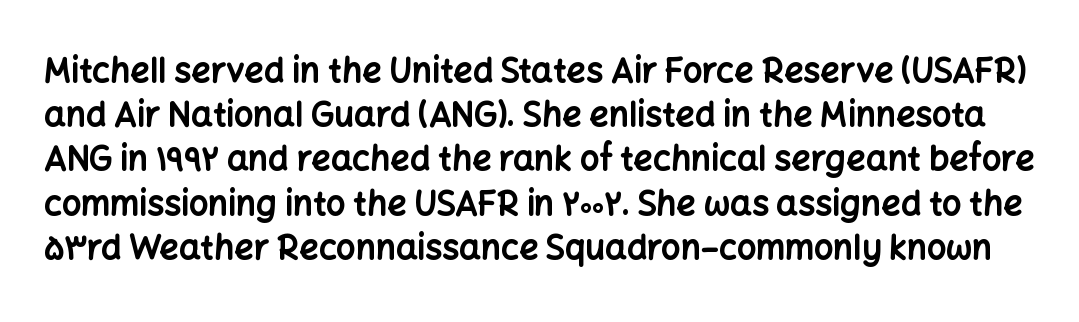
{"serif": "no", "italic": "no", "bold": "yes", "weight": "bold", "width": "normal", "stroke_contrast": "low", "x_height": "medium", "monospaced": "no", "underline": "no", "line_spacing": "normal", "line_spacing_ratio": 1.3, "letter_spacing": "normal", "letter_spacing_em": 0.0, "glyph_px": 34}
